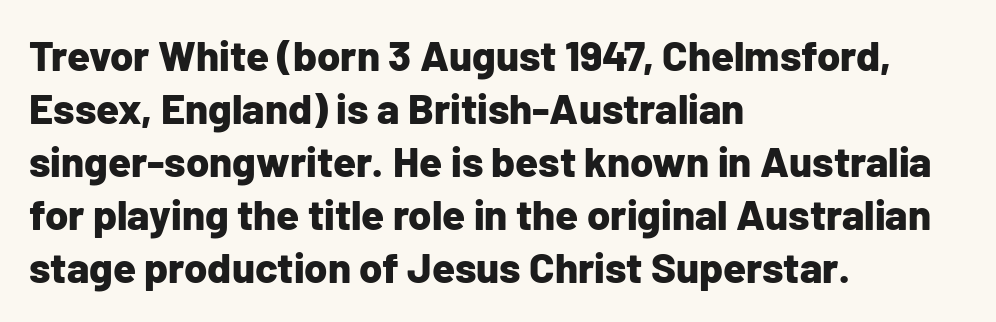
If you measured baseline to baseline, you'd find a middling distance. Do the characters align in a grid? No, the font is proportional. The characters display no serif detailing; their extremities are plain. No italicization has been applied; the sample stays upright.
